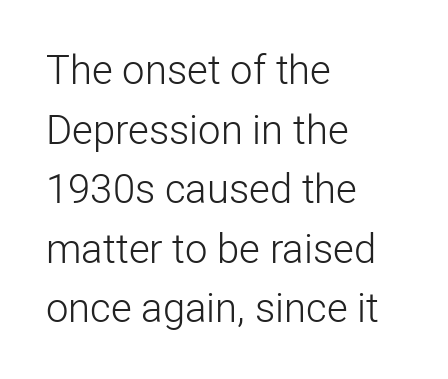
Q: Is the text bold? A: No.
Q: Is the text italic (slanted)? A: No, it is upright.
Q: Is the typeface a serif or a sans-serif typeface? A: Sans-serif.
Q: Is the text underlined? A: No.
Q: How is the paragraph aligned? A: Left-aligned.
Q: Is the spacing between letters normal or unusually wide? A: Normal.
Q: Is the spacing between lines tight, normal or loose? A: Normal.
Q: Width (condensed, normal, or wide)? A: Normal.
Q: Stroke contrast? A: Low.
Q: x-height? A: Medium.
Q: Monospaced? A: No.
